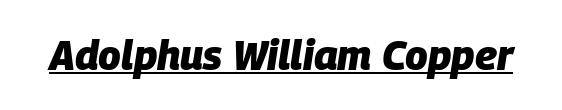
A dark, heavy texture on the line: the type is bold. The letters advance in unequal steps, a hallmark of proportional type. Each word holds together tightly as a unit, with standard inter-letter gaps. Decoration check: the copy is underlined. Slant detected: the letters are inclined.
